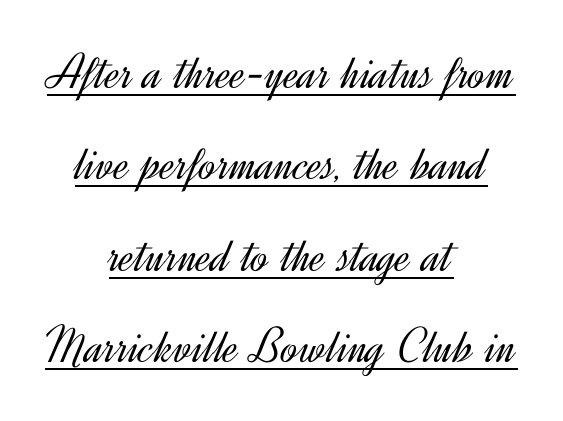
The image shows 51 px light sans-serif type; set centered, line spacing 1.79x, normal letter spacing, underlined; a small x-height.
